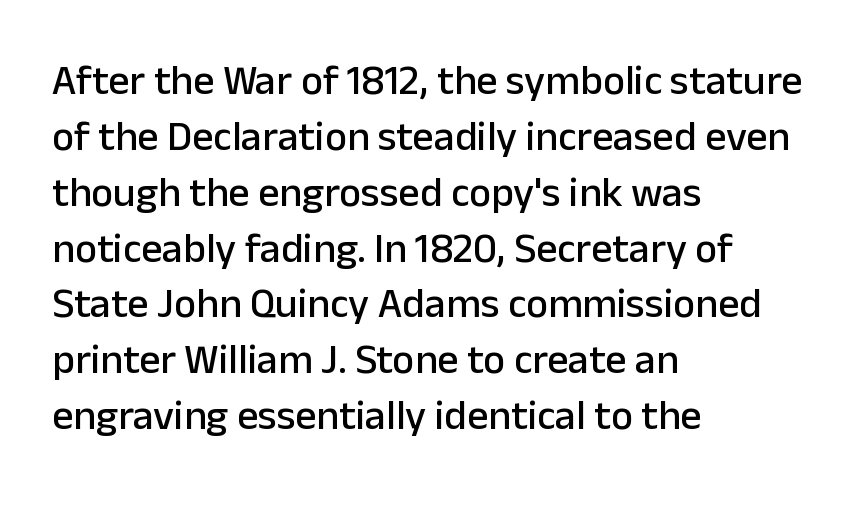
{"serif": "no", "italic": "no", "width": "normal", "stroke_contrast": "low", "x_height": "medium", "monospaced": "no", "underline": "no", "align": "left", "line_spacing": "normal", "line_spacing_ratio": 1.33, "letter_spacing": "normal", "letter_spacing_em": 0.0, "glyph_px": 42}
